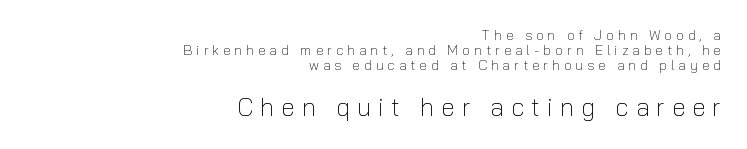
Quick note: not italic, upright. Is the type heavy? It reads as light-to-regular instead. The space directly below the letters is spotless. The designer dialed line spacing down below the default. A student would call this right alignment; a typographer would say flush right, rag left. These two chunks differ in scale, with the bottom chunk taking the larger measure.
